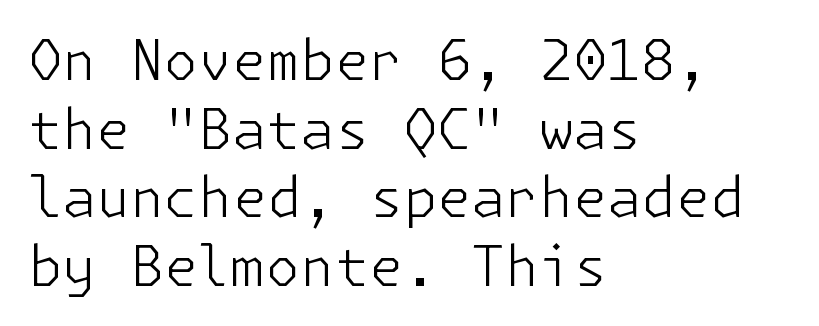
The image shows 55 px light sans-serif type, upright; set left-aligned, normal line spacing (1.25x), normal letter spacing, not underlined; low stroke contrast and a medium x-height.
